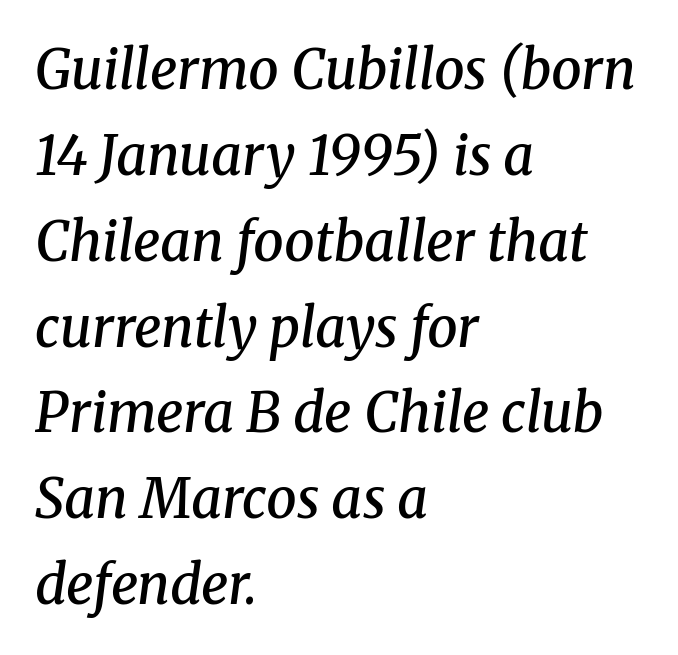
{"serif": "yes", "italic": "yes", "lean": "right", "slant_degrees": 8, "bold": "semi", "weight": "semibold", "width": "normal", "stroke_contrast": "medium", "x_height": "medium", "monospaced": "no", "underline": "no", "align": "left", "line_spacing": "normal", "line_spacing_ratio": 1.59, "letter_spacing": "normal", "letter_spacing_em": 0.0, "glyph_px": 54}
